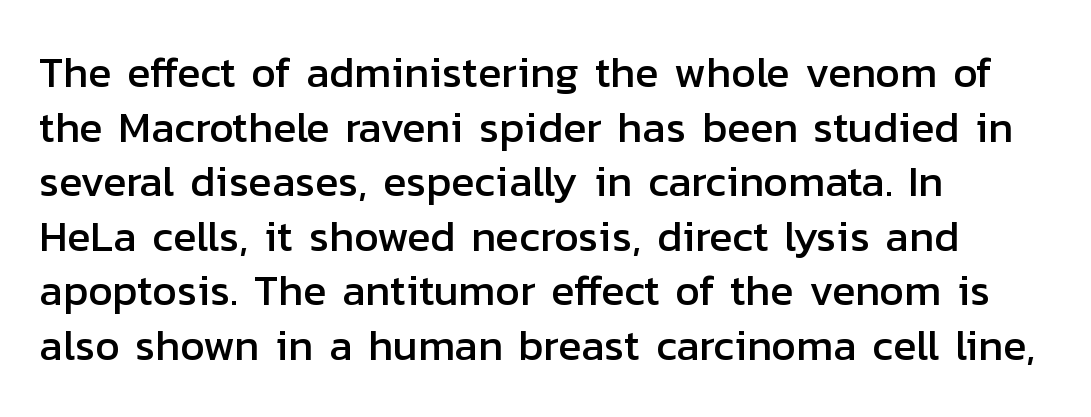
The image shows 43 px sans-serif type, upright; set left-aligned, normal line spacing (1.27x), normal letter spacing, not underlined; low stroke contrast and a medium x-height.
